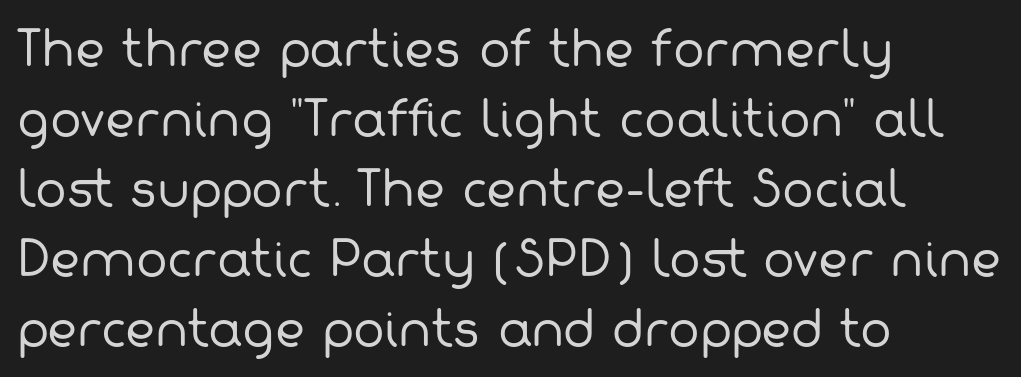
{"serif": "no", "bold": "no", "weight": "regular", "width": "normal", "stroke_contrast": "low", "x_height": "medium", "monospaced": "no", "underline": "no", "align": "left", "line_spacing": "normal", "line_spacing_ratio": 1.49, "letter_spacing": "normal", "letter_spacing_em": 0.0, "glyph_px": 47}
